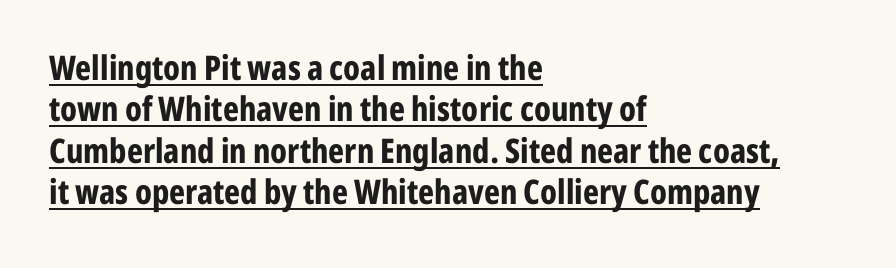
The rendering uses natural spacing where letterforms have individual widths. In designer terms, the underline attribute is active on this setting. Students, note that the glyphs here touch the page at normal intervals. The typography opts for an upright posture over an oblique one. Does the copy run flush right? No — it runs flush left.
